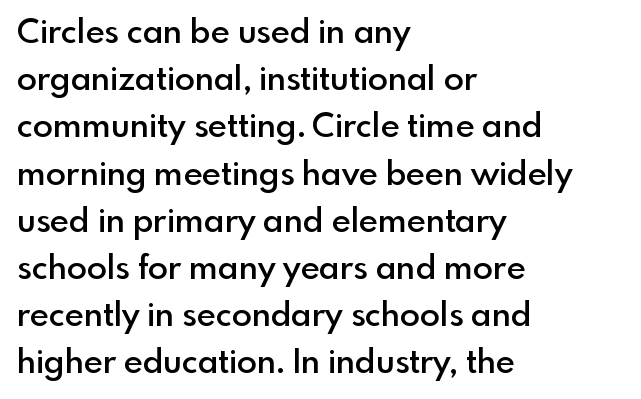
Q: Is the text bold? A: Semi-bold.
Q: Is the text italic (slanted)? A: No, it is upright.
Q: Is the typeface a serif or a sans-serif typeface? A: Sans-serif.
Q: Is the text underlined? A: No.
Q: How is the paragraph aligned? A: Left-aligned.
Q: Is the spacing between letters normal or unusually wide? A: Normal.
Q: Is the spacing between lines tight, normal or loose? A: Normal.
Q: Width (condensed, normal, or wide)? A: Normal.
Q: x-height? A: Small.
Q: Monospaced? A: No.
